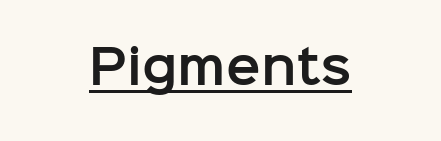
Unlike italic type, these characters show no tilt at all. The face used here appears with an underline applied. Words appear dense and cohesive because spacing is normal. Font category for this specimen: sans-serif.
